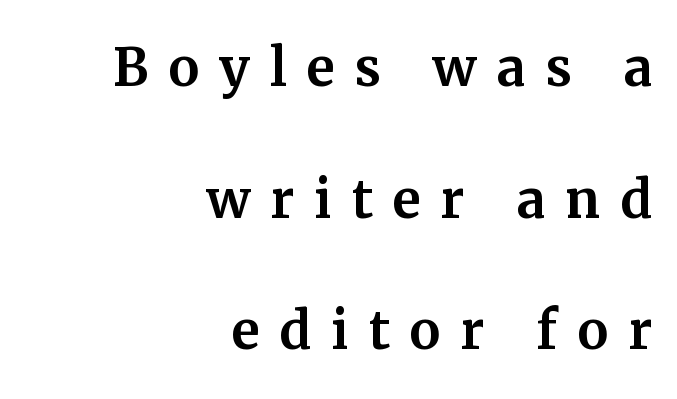
Q: Is the text italic (slanted)? A: No, it is upright.
Q: Is the typeface a serif or a sans-serif typeface? A: Serif.
Q: Is the text underlined? A: No.
Q: How is the paragraph aligned? A: Right-aligned.
Q: Is the spacing between letters normal or unusually wide? A: Unusually wide.
Q: Width (condensed, normal, or wide)? A: Normal.
Q: Stroke contrast? A: Medium.
Q: x-height? A: Medium.
Q: Monospaced? A: No.
